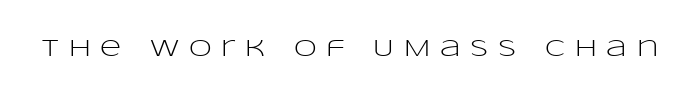
{"italic": "no", "bold": "no", "underline": "no", "letter_spacing": "wide", "letter_spacing_em": 0.43, "glyph_px": 23}
